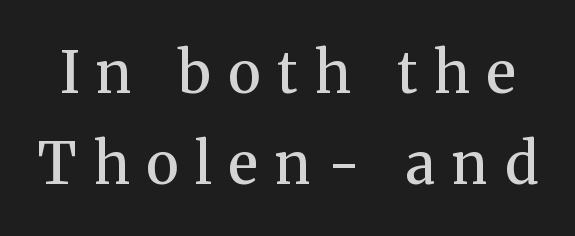
{"serif": "yes", "italic": "no", "bold": "semi", "weight": "semibold", "width": "normal", "stroke_contrast": "medium", "x_height": "medium", "monospaced": "no", "underline": "no", "line_spacing": "normal", "line_spacing_ratio": 1.59, "letter_spacing": "wide", "letter_spacing_em": 0.3, "glyph_px": 57}
